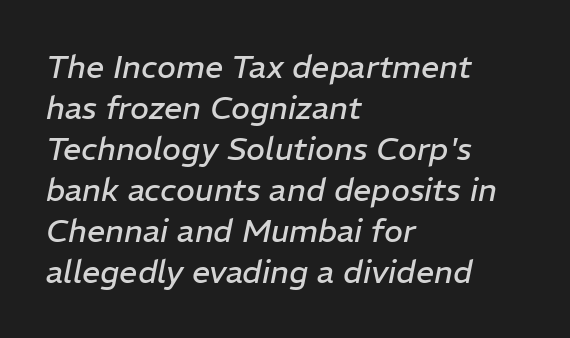
The image shows 32 px regular-weight type, italic (leaning right); set left-aligned, normal line spacing (1.28x), normal letter spacing, not underlined; low stroke contrast and a medium x-height.
